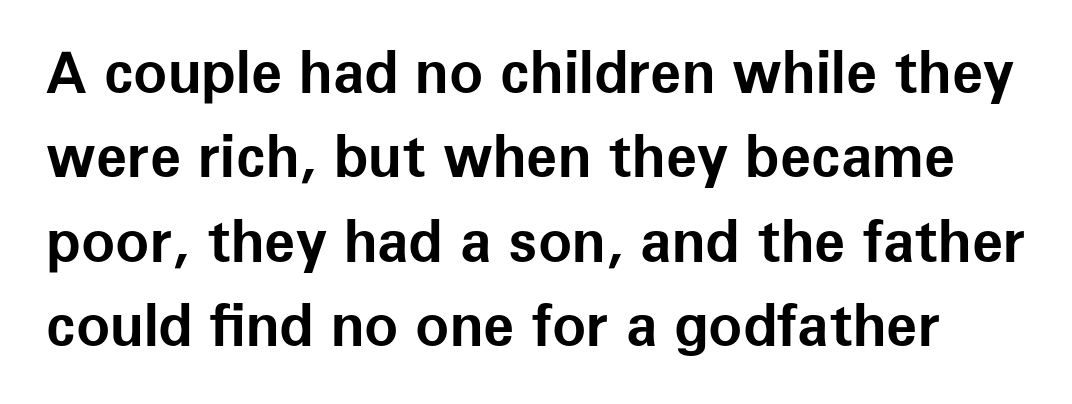
{"serif": "no", "italic": "no", "bold": "yes", "weight": "bold", "width": "normal", "stroke_contrast": "low", "x_height": "medium", "monospaced": "no", "underline": "no", "line_spacing": "normal", "line_spacing_ratio": 1.48, "letter_spacing": "normal", "letter_spacing_em": 0.0, "glyph_px": 57}
